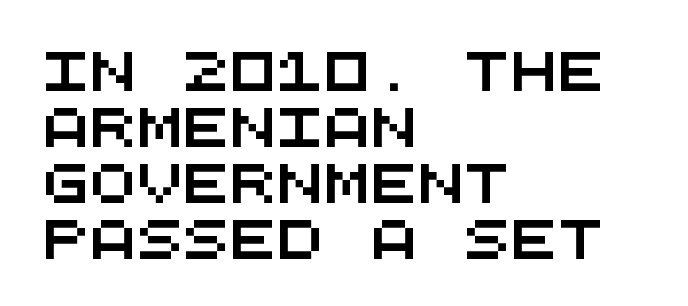
The image shows 39 px wide sans-serif type, monospaced; set left-aligned, normal line spacing (1.44x), normal letter spacing, not underlined; medium stroke contrast and a large x-height.
